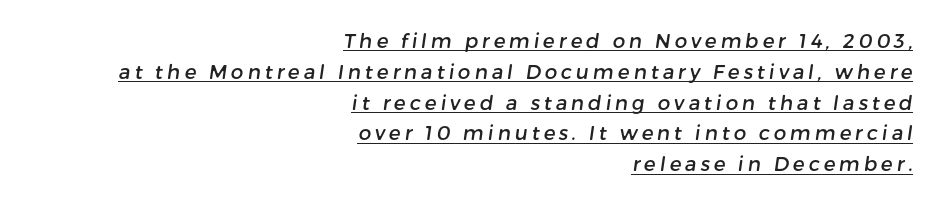
Q: Is the text underlined? A: Yes.
Q: How is the paragraph aligned? A: Right-aligned.
Q: Is the spacing between lines tight, normal or loose? A: Normal.
